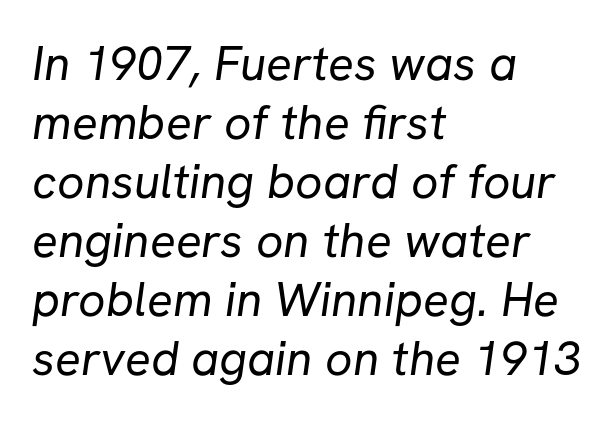
Does the type have serifs? No, each stem ends abruptly. The face used here is rendered with its standard letterfit. Leftover space on each line is placed entirely after the last word. The letterforms sit at book weight or below. Here the designer chose a conventional face with non-uniform glyph widths. Check under the words: just untouched page.
